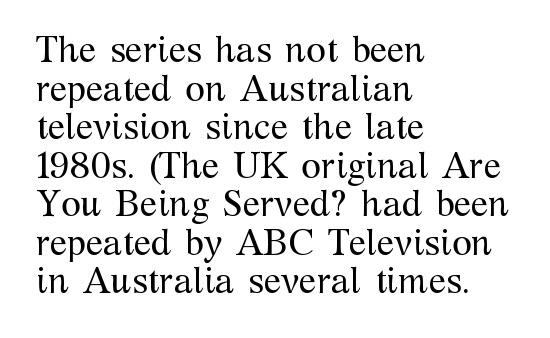
{"serif": "yes", "italic": "no", "bold": "no", "weight": "regular", "width": "normal", "stroke_contrast": "medium", "x_height": "medium", "monospaced": "no", "underline": "no", "align": "left", "line_spacing": "tight", "line_spacing_ratio": 1.07, "letter_spacing": "normal", "letter_spacing_em": 0.0, "glyph_px": 36}
